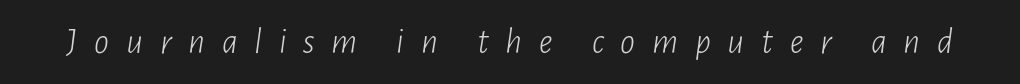
Type without underlining. Do the characters align in a grid? No, the font is proportional. The face used here has a pronounced slope to its letters. Heft: none added — not bold. Characters follow at a spacing far wider than the type designer built in.
